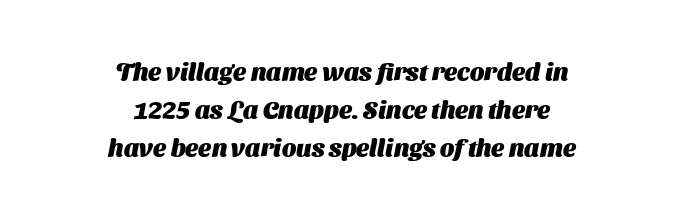
The image shows 25 px bold type; set centered, normal line spacing (1.52x), normal letter spacing, not underlined.
